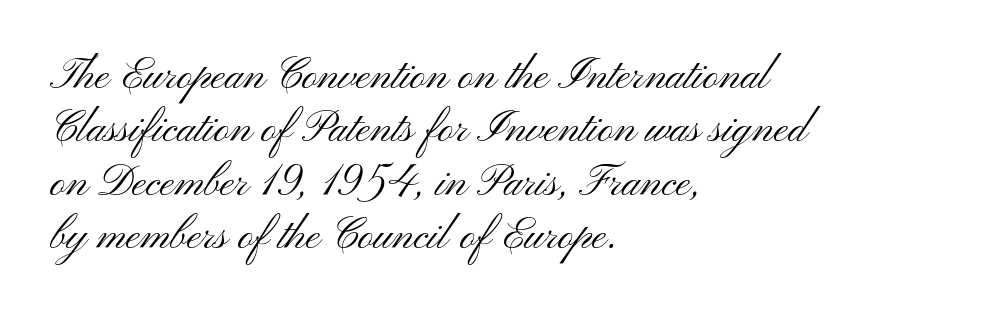
Is this a heavy cut? Hardly; it is regular or lighter. Check the space under the baseline: it is left empty. Nothing unusual about the tracking: characters are spaced as the font intends. To sum up the face: it is a sans, with no serifs. Think of a printed novel: that variable character pitch is what you see here.
